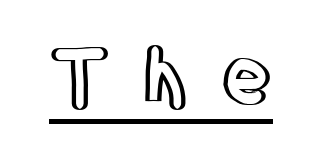
Q: Is the text italic (slanted)? A: No, it is upright.
Q: Is the text underlined? A: Yes.
Q: Is the spacing between letters normal or unusually wide? A: Unusually wide.
Q: Width (condensed, normal, or wide)? A: Condensed.
Q: x-height? A: Large.
Q: Monospaced? A: No.
